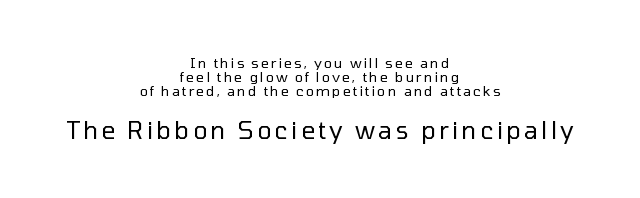
The image shows 24 px text type, upright; set centered, tight line spacing (0.99x), not underlined; the second (bottom) block is 1.71x larger.
